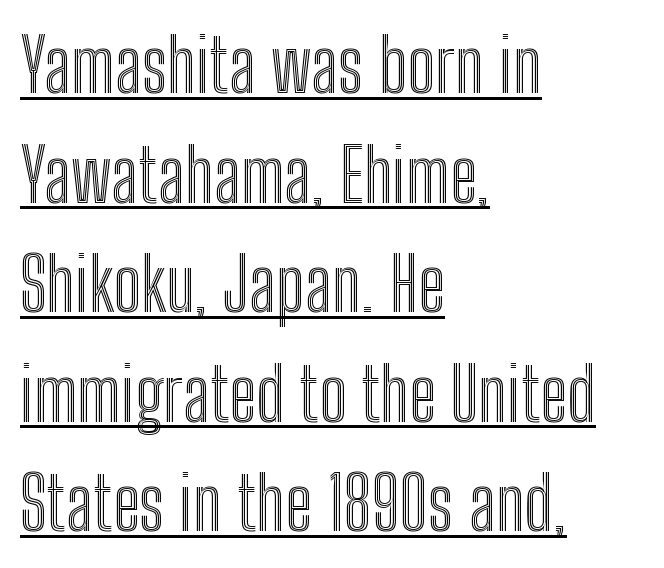
The image shows 74 px condensed type, upright; set left-aligned, normal line spacing (1.48x), normal letter spacing, underlined; a medium x-height.
